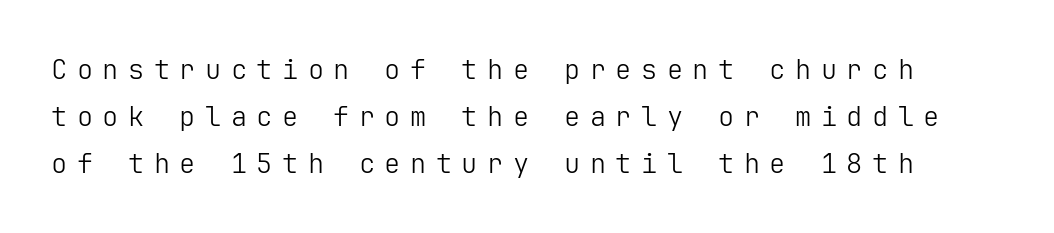
The image shows 27 px text type, upright; set line spacing 1.74x, unusually wide letter spacing (+0.35 em), not underlined.
